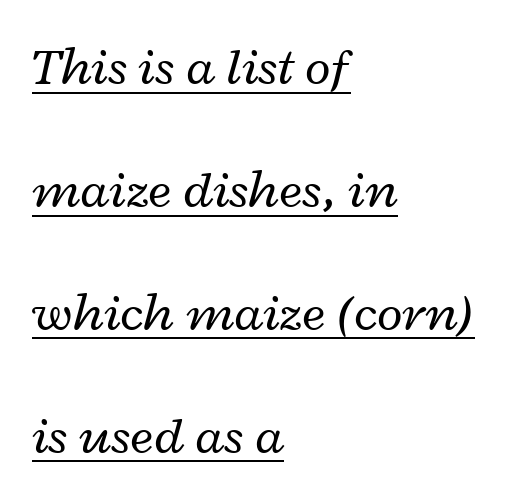
The image shows 53 px regular-weight, wide type, italic (leaning right); set left-aligned, loose line spacing (2.32x), normal letter spacing, underlined; low stroke contrast and a medium x-height.
